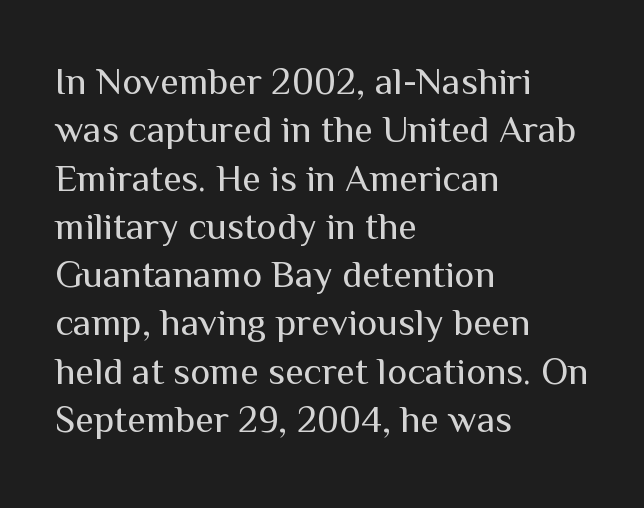
Q: Is the text bold? A: No.
Q: Is the text italic (slanted)? A: No, it is upright.
Q: Is the typeface a serif or a sans-serif typeface? A: Sans-serif.
Q: Is the text underlined? A: No.
Q: How is the paragraph aligned? A: Left-aligned.
Q: Is the spacing between letters normal or unusually wide? A: Normal.
Q: Is the spacing between lines tight, normal or loose? A: Normal.
Q: Width (condensed, normal, or wide)? A: Normal.
Q: Stroke contrast? A: Medium.
Q: x-height? A: Medium.
Q: Monospaced? A: No.
